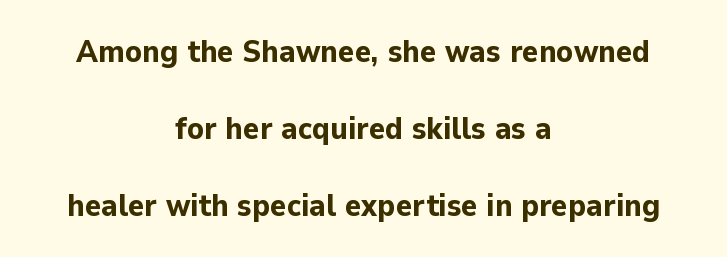
Q: Is the text bold? A: Yes.
Q: Is the text italic (slanted)? A: No, it is upright.
Q: Is the typeface a serif or a sans-serif typeface? A: Sans-serif.
Q: Is the text underlined? A: No.
Q: How is the paragraph aligned? A: Centered.
Q: Is the spacing between letters normal or unusually wide? A: Normal.
Q: Is the spacing between lines tight, normal or loose? A: Loose.
Q: Width (condensed, normal, or wide)? A: Normal.
Q: Stroke contrast? A: Low.
Q: x-height? A: Medium.
Q: Monospaced? A: No.
